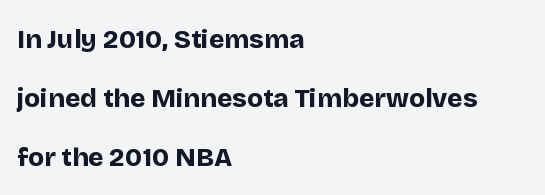
Q: Is the text bold? A: Yes.
Q: Is the text italic (slanted)? A: No, it is upright.
Q: Is the text underlined? A: No.
Q: How is the paragraph aligned? A: Left-aligned.
Q: Is the spacing between letters normal or unusually wide? A: Normal.
Q: Is the spacing between lines tight, normal or loose? A: Loose.
